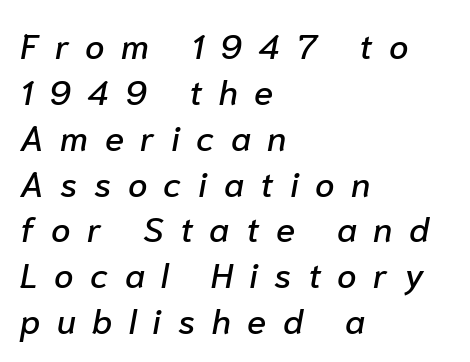
Q: Is the text italic (slanted)? A: Yes, it leans right by about 10 degrees.
Q: Is the text underlined? A: No.
Q: How is the paragraph aligned? A: Left-aligned.
Q: Is the spacing between letters normal or unusually wide? A: Unusually wide.
Q: Is the spacing between lines tight, normal or loose? A: Normal.
Q: Width (condensed, normal, or wide)? A: Normal.
Q: Stroke contrast? A: Low.
Q: x-height? A: Medium.
Q: Monospaced? A: No.
